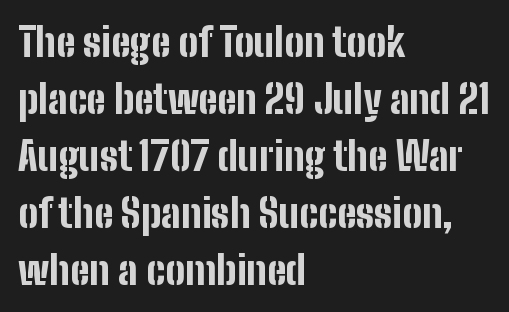
The image shows 39 px bold, condensed sans-serif type, upright; set left-aligned, normal line spacing (1.46x), normal letter spacing, not underlined; low stroke contrast and a medium x-height.
